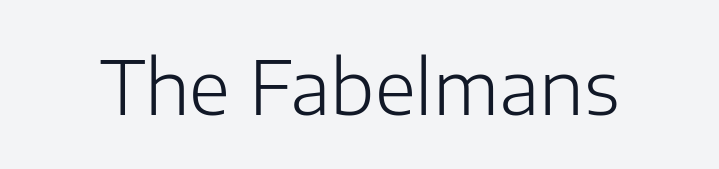
The image shows 75 px light sans-serif type, upright; set normal letter spacing, not underlined; low stroke contrast and a medium x-height.
